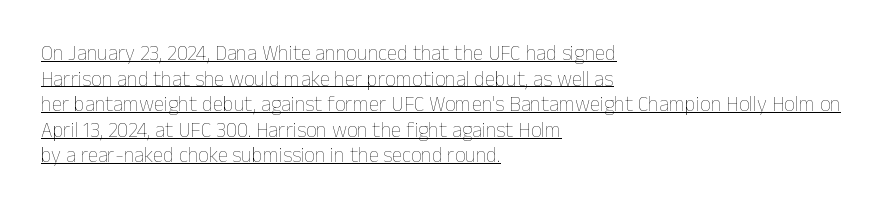
The image shows 21 px text type, upright; set left-aligned, line spacing 1.22x, normal letter spacing, underlined.
